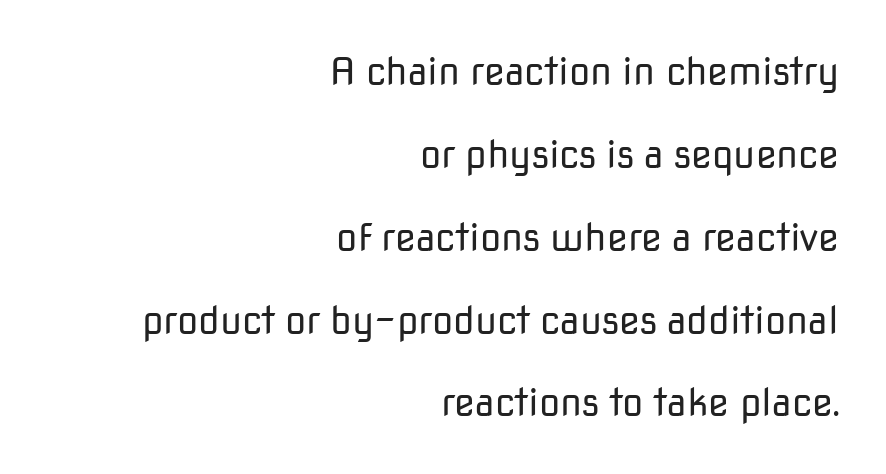
The image shows 38 px regular-weight sans-serif type, upright; set right-aligned, loose line spacing (2.18x), normal letter spacing, not underlined; low stroke contrast and a medium x-height.
